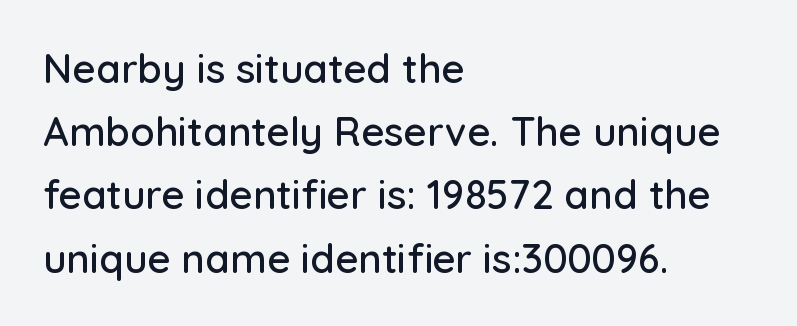
Vertically, the passage feels balanced, rows spaced as you'd expect. Ordinary non-slanted type is in use. Nobody drew a line under any word here. The rendering keeps characters at their native spacing. Line beginnings align vertically; line endings do not.
